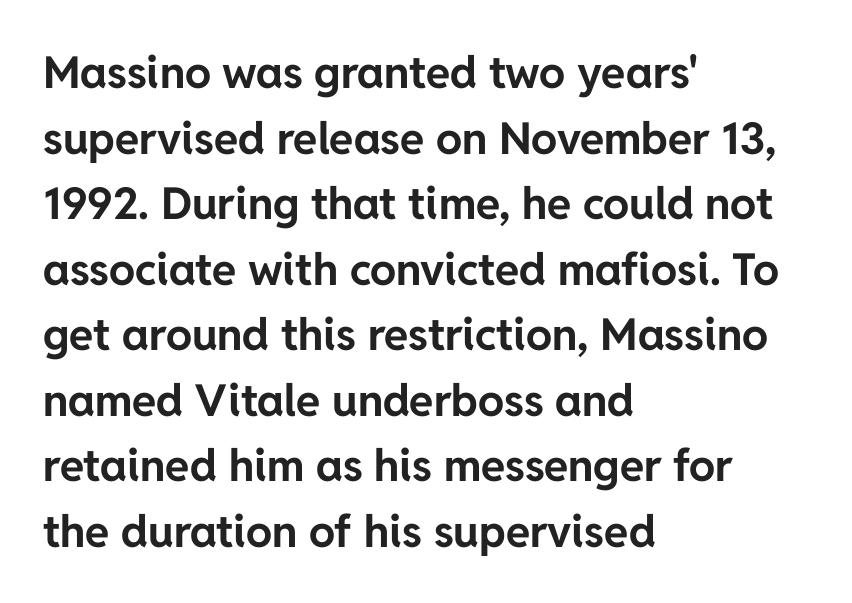
The image shows 44 px bold sans-serif type, upright; set left-aligned, normal line spacing (1.49x), normal letter spacing, not underlined; low stroke contrast and a medium x-height.
